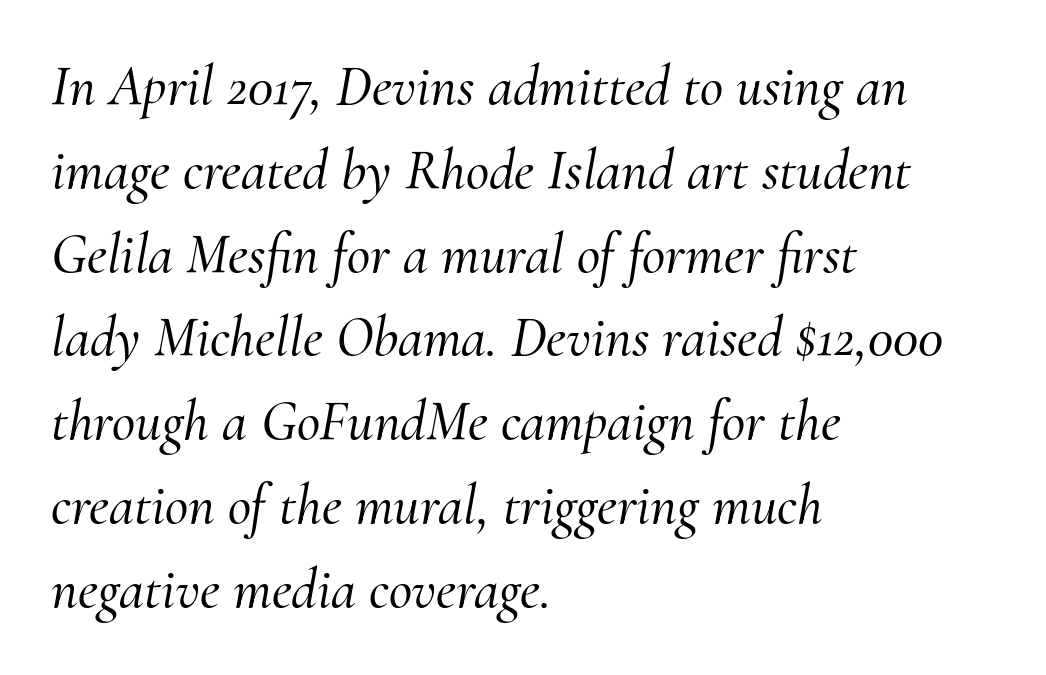
Q: Is the text italic (slanted)? A: Yes, it leans right by about 10 degrees.
Q: Is the typeface a serif or a sans-serif typeface? A: Serif.
Q: Is the text underlined? A: No.
Q: How is the paragraph aligned? A: Left-aligned.
Q: Is the spacing between letters normal or unusually wide? A: Normal.
Q: Is the spacing between lines tight, normal or loose? A: Normal.
Q: Width (condensed, normal, or wide)? A: Normal.
Q: Stroke contrast? A: Medium.
Q: x-height? A: Small.
Q: Monospaced? A: No.
